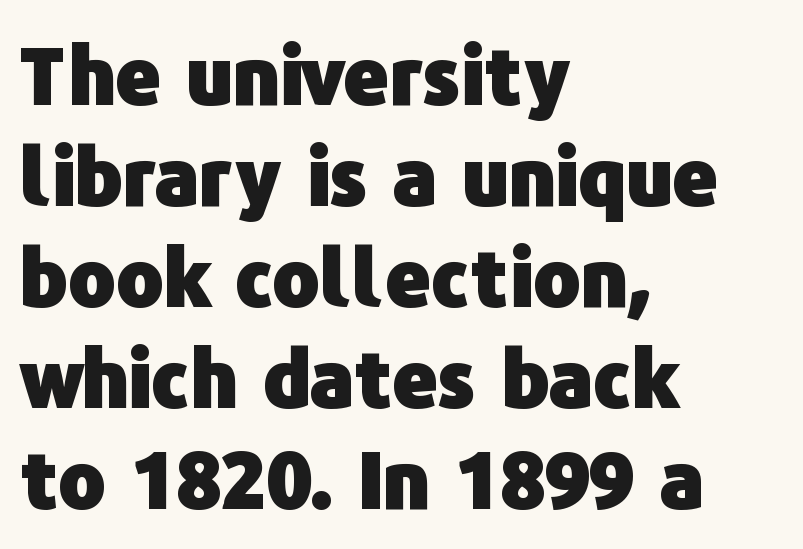
{"serif": "no", "italic": "no", "bold": "yes", "weight": "heavy", "width": "normal", "stroke_contrast": "low", "x_height": "medium", "monospaced": "no", "underline": "no", "align": "left", "line_spacing": "normal", "line_spacing_ratio": 1.28, "letter_spacing": "normal", "letter_spacing_em": 0.0, "glyph_px": 79}
